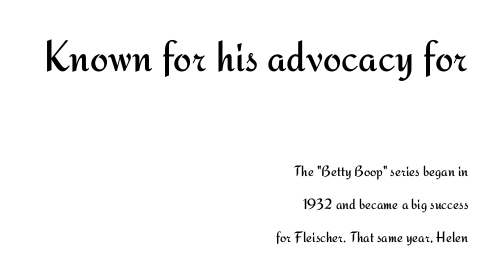
{"serif": "no", "italic": "no", "bold": "no", "weight": "regular", "width": "normal", "stroke_contrast": "medium", "x_height": "small", "monospaced": "no", "underline": "no", "align": "right", "line_spacing": "loose", "line_spacing_ratio": 2.2, "letter_spacing": "normal", "letter_spacing_em": 0.0, "larger_block": "first", "size_ratio": 2.93, "glyph_px": 44}
